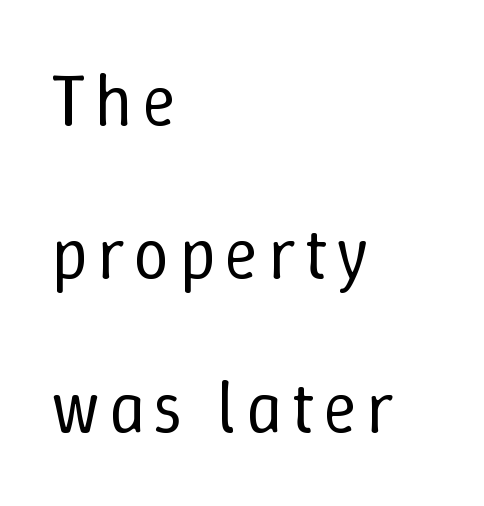
These lines were composed using upright roman letters. The rag falls on the right side of this text block. Horizontal bands of white between lines are thick stripes. The rendering uses natural spacing where letterforms have individual widths.
